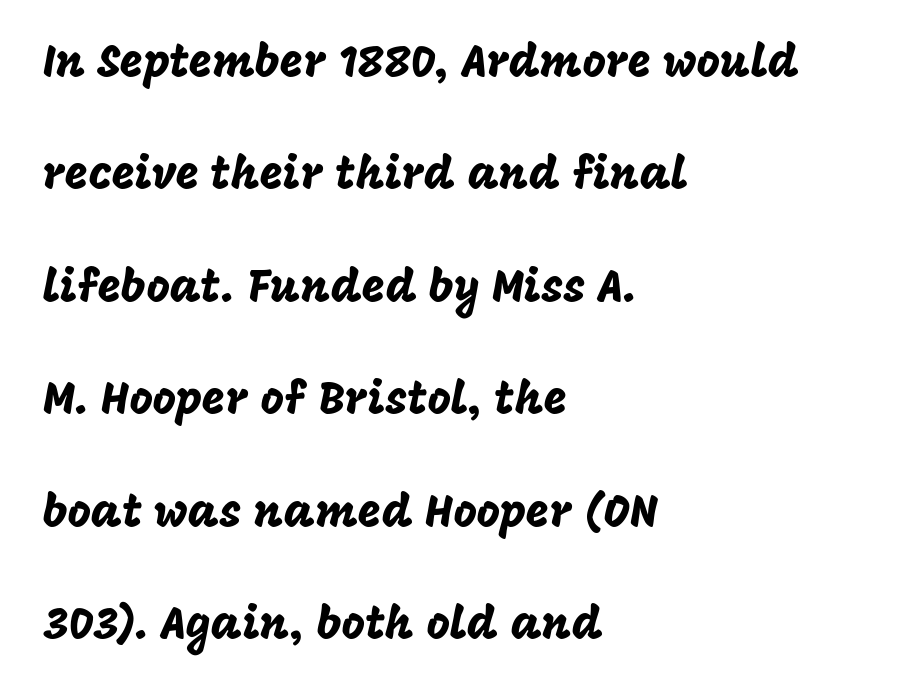
{"serif": "no", "width": "normal", "stroke_contrast": "low", "x_height": "large", "monospaced": "no", "underline": "no", "align": "left", "line_spacing": "loose", "line_spacing_ratio": 2.5, "letter_spacing": "normal", "letter_spacing_em": 0.0, "glyph_px": 45}
